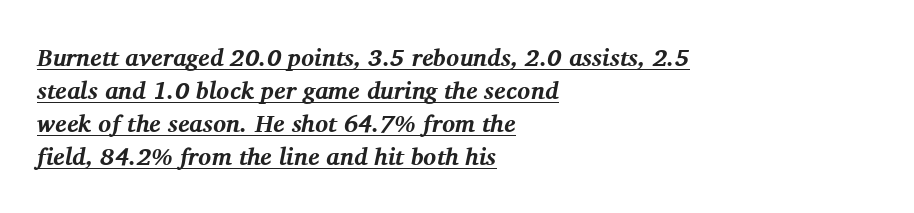
The image shows 24 px bold type, italic (leaning right); set left-aligned, normal line spacing (1.37x), normal letter spacing, underlined.
